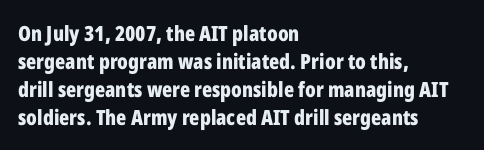
{"italic": "no", "bold": "yes", "underline": "no", "align": "left", "line_spacing": "normal", "line_spacing_ratio": 1.33, "letter_spacing": "normal", "letter_spacing_em": 0.0, "glyph_px": 21}
